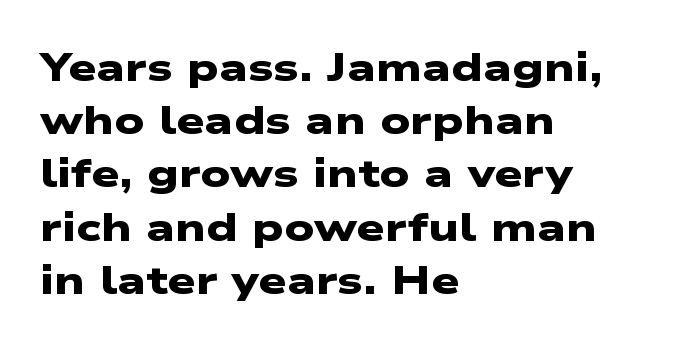
Q: Is the text bold? A: Yes.
Q: Is the typeface a serif or a sans-serif typeface? A: Sans-serif.
Q: Is the text underlined? A: No.
Q: How is the paragraph aligned? A: Left-aligned.
Q: Is the spacing between letters normal or unusually wide? A: Normal.
Q: Is the spacing between lines tight, normal or loose? A: Normal.
Q: Width (condensed, normal, or wide)? A: Wide.
Q: Stroke contrast? A: Low.
Q: x-height? A: Medium.
Q: Monospaced? A: No.
